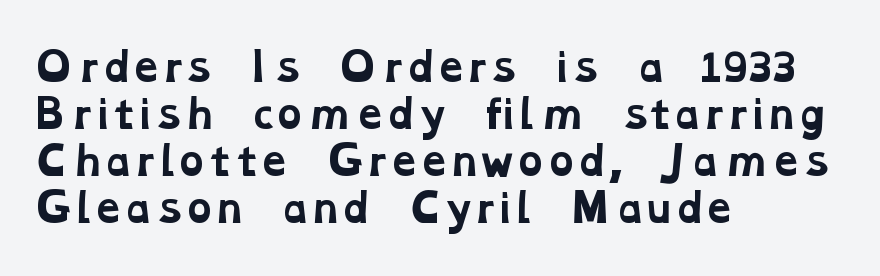
{"serif": "yes", "bold": "yes", "weight": "bold", "width": "wide", "stroke_contrast": "low", "x_height": "medium", "monospaced": "no", "underline": "no", "align": "left", "line_spacing_ratio": 1.24, "letter_spacing": "normal", "letter_spacing_em": 0.0, "glyph_px": 38}
